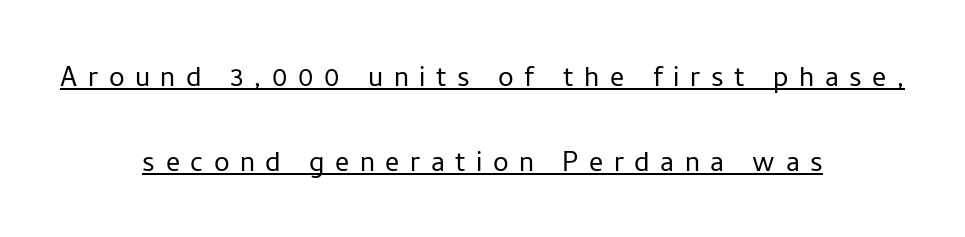
The letters stand straight up with perfectly vertical stems. You could not count columns in this text — the font is proportionally spaced. This rendering widens character spacing well past its baseline value. Vertical spacing — loose.
